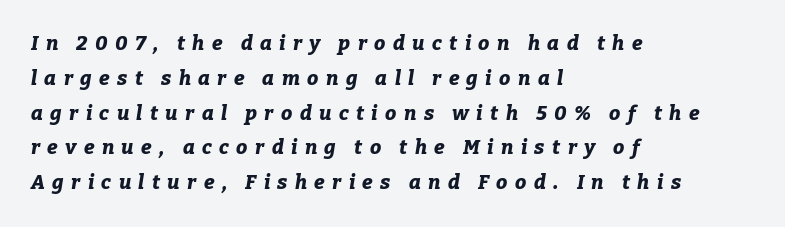
Q: Is the text bold? A: Yes.
Q: Is the text italic (slanted)? A: Yes, it leans right by about 9 degrees.
Q: Is the text underlined? A: No.
Q: How is the paragraph aligned? A: Left-aligned.
Q: Is the spacing between letters normal or unusually wide? A: Unusually wide.
